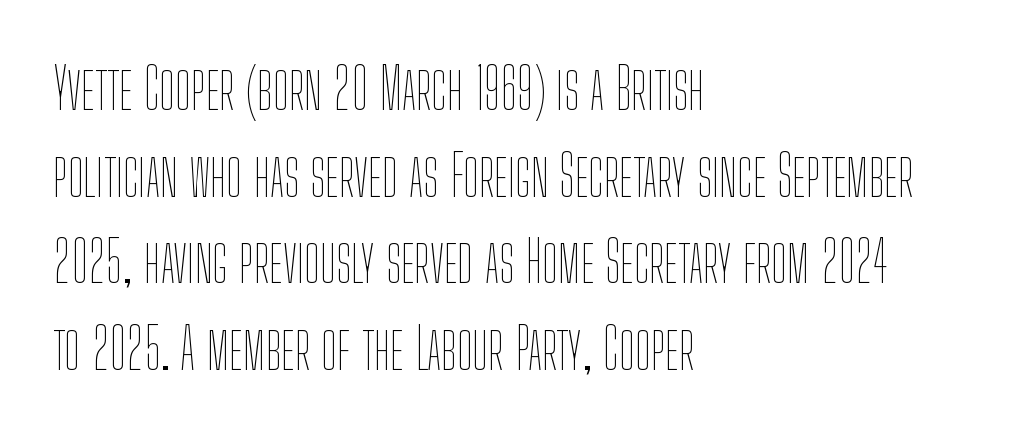
{"italic": "no", "bold": "no", "weight": "thin", "width": "condensed", "stroke_contrast": "low", "x_height": "medium", "monospaced": "no", "underline": "no", "align": "left", "line_spacing": "normal", "line_spacing_ratio": 1.52, "letter_spacing": "normal", "letter_spacing_em": 0.0, "glyph_px": 57}
